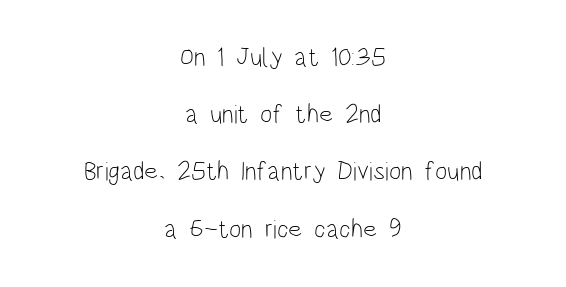
The image shows 26 px text type, upright; set centered, loose line spacing (2.2x), normal letter spacing, not underlined.
